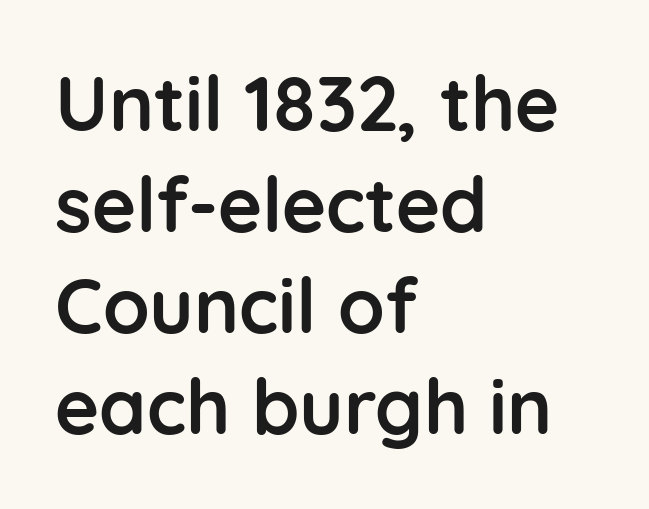
{"serif": "no", "italic": "no", "bold": "yes", "weight": "semibold", "width": "normal", "stroke_contrast": "low", "x_height": "medium", "monospaced": "no", "underline": "no", "align": "left", "line_spacing": "normal", "line_spacing_ratio": 1.33, "letter_spacing": "normal", "letter_spacing_em": 0.0, "glyph_px": 76}
